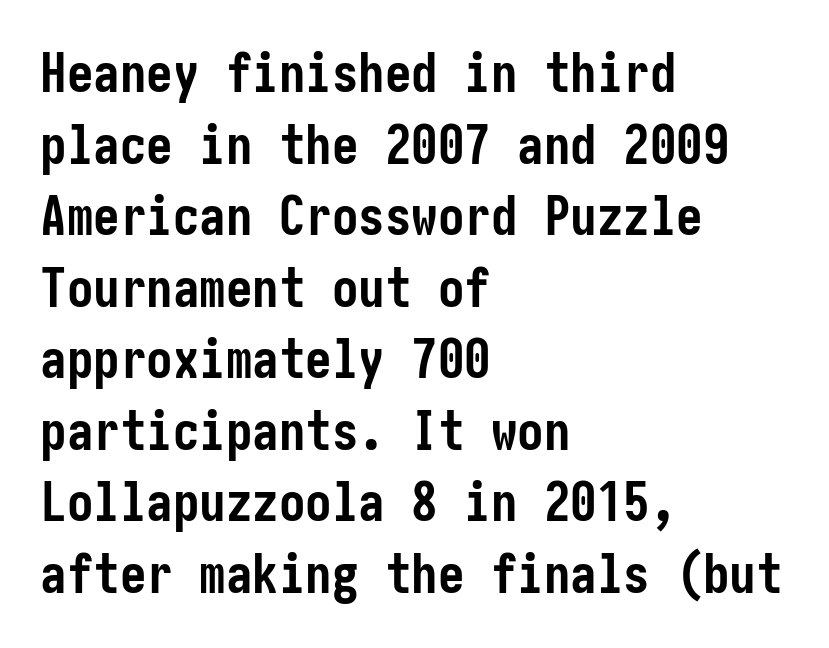
{"serif": "no", "italic": "no", "bold": "yes", "weight": "semibold", "width": "condensed", "stroke_contrast": "low", "x_height": "medium", "underline": "no", "align": "left", "line_spacing": "normal", "line_spacing_ratio": 1.35, "letter_spacing": "normal", "letter_spacing_em": 0.0, "glyph_px": 53}
